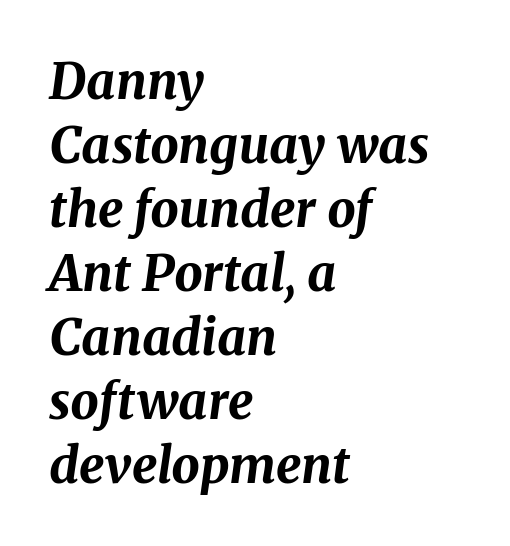
Q: Is the text bold? A: Yes.
Q: Is the text italic (slanted)? A: Yes, it leans right by about 8 degrees.
Q: Is the text underlined? A: No.
Q: How is the paragraph aligned? A: Left-aligned.
Q: Is the spacing between letters normal or unusually wide? A: Normal.
Q: Is the spacing between lines tight, normal or loose? A: Normal.
Q: Width (condensed, normal, or wide)? A: Normal.
Q: Stroke contrast? A: Medium.
Q: x-height? A: Medium.
Q: Monospaced? A: No.
